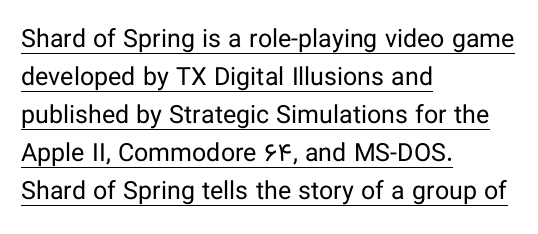
The image shows 25 px text type, upright; set left-aligned, normal line spacing (1.52x), normal letter spacing, underlined.
